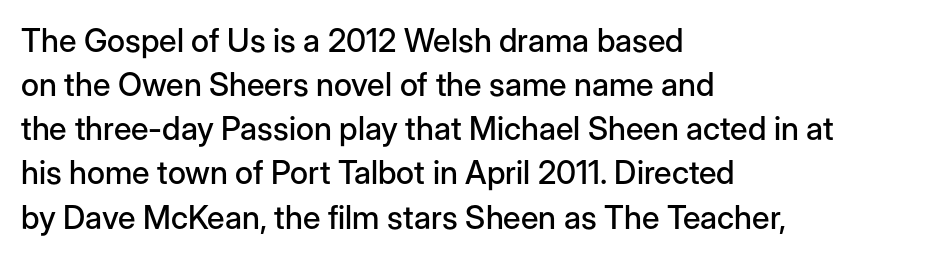
Q: Is the text italic (slanted)? A: No, it is upright.
Q: Is the typeface a serif or a sans-serif typeface? A: Sans-serif.
Q: Is the text underlined? A: No.
Q: How is the paragraph aligned? A: Left-aligned.
Q: Is the spacing between letters normal or unusually wide? A: Normal.
Q: Is the spacing between lines tight, normal or loose? A: Normal.
Q: Width (condensed, normal, or wide)? A: Normal.
Q: Stroke contrast? A: Low.
Q: x-height? A: Medium.
Q: Monospaced? A: No.
